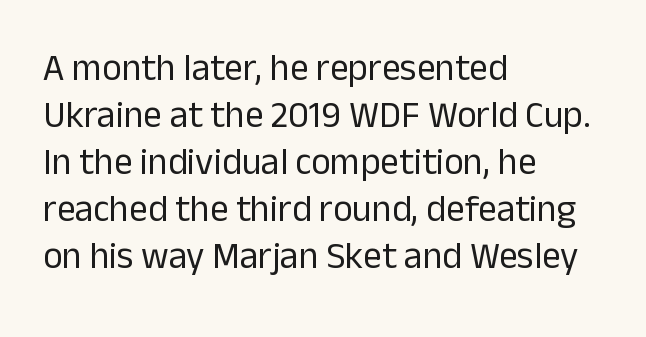
{"serif": "no", "italic": "no", "bold": "no", "weight": "regular", "width": "normal", "stroke_contrast": "low", "x_height": "medium", "monospaced": "no", "underline": "no", "align": "left", "line_spacing": "normal", "line_spacing_ratio": 1.27, "letter_spacing": "normal", "letter_spacing_em": 0.0, "glyph_px": 37}
